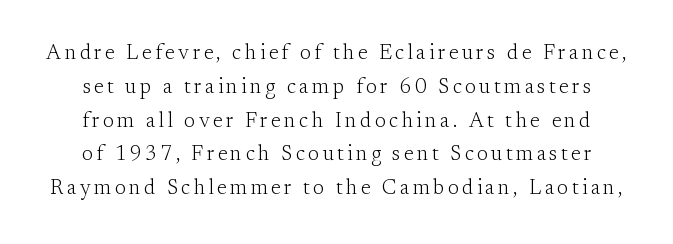
The image shows 21 px text type, upright; set normal line spacing (1.61x), not underlined.
